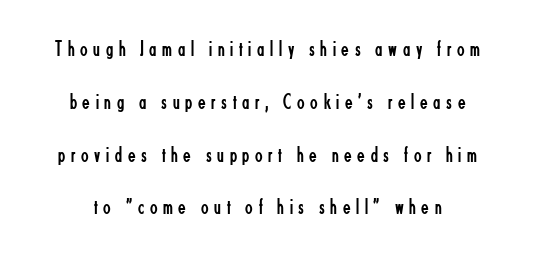
The block of text is sparse from top to bottom, with ample space between rows. This is roman type, the default non-slanted kind. Words appear elongated and porous because spacing is wide. Anything drawn beneath the words? Only blank space. Weight: not bold — regular or lighter.
